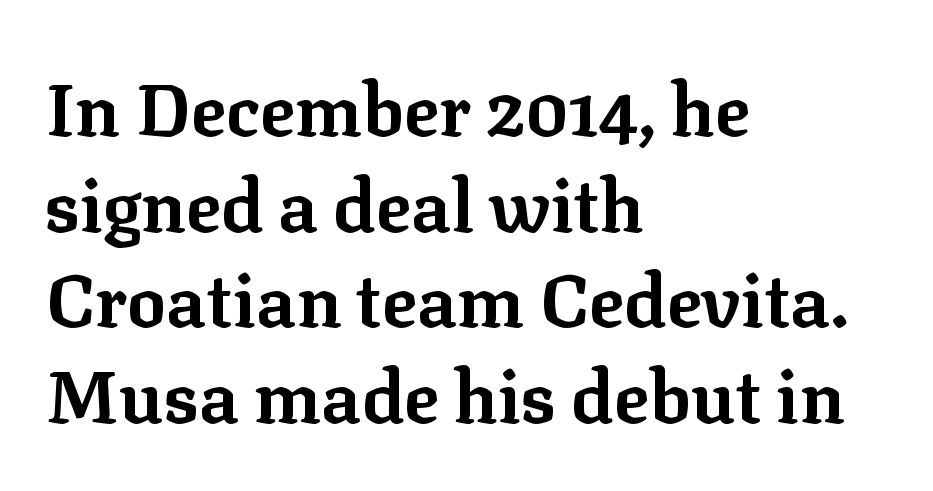
This sample is left-justified, so line endings fall wherever the words run out. What's the leading like? Ordinary, nothing unusual. Posture: straight, roman, zero tilt. The characters display serif detailing at their extremities.
